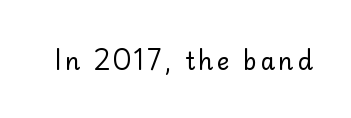
{"italic": "no", "bold": "no", "underline": "no", "glyph_px": 24}
